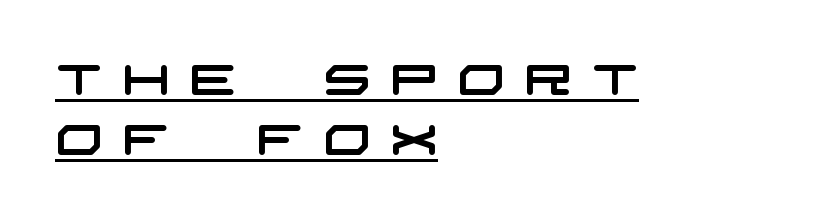
Display-style spreading of the glyphs; the letterfit is very open. To sum up the face: it is a sans, with no serifs. Compared with typical paragraphs, the rows here are spaced about the same. The rag falls on the right side of this text block.
